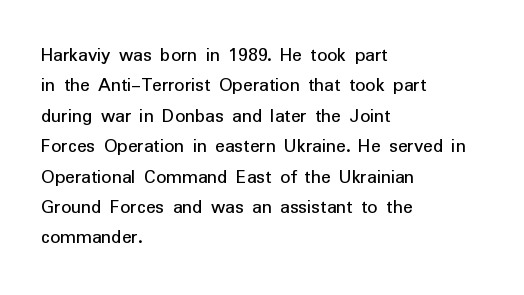
The image shows 20 px text type, upright; set left-aligned, normal line spacing (1.52x), normal letter spacing, not underlined.
